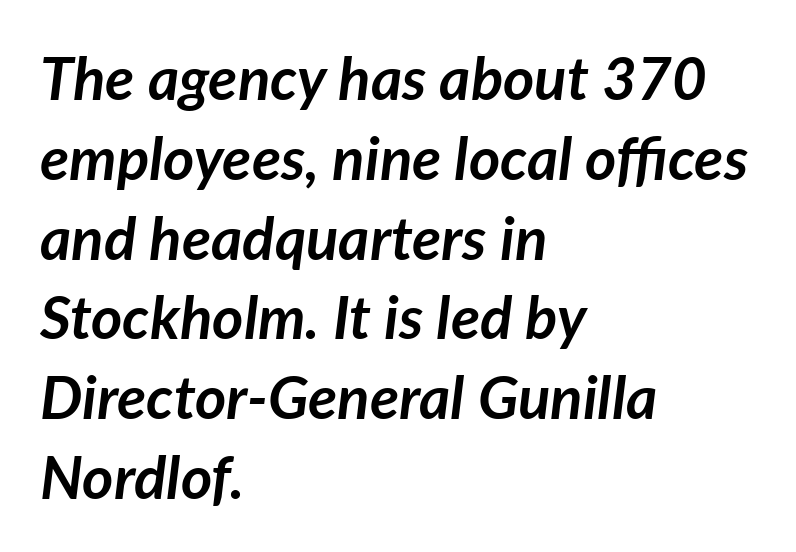
Q: Is the text bold? A: Yes.
Q: Is the text italic (slanted)? A: Yes, it leans right by about 7 degrees.
Q: Is the text underlined? A: No.
Q: How is the paragraph aligned? A: Left-aligned.
Q: Is the spacing between letters normal or unusually wide? A: Normal.
Q: Is the spacing between lines tight, normal or loose? A: Normal.
Q: Width (condensed, normal, or wide)? A: Normal.
Q: Stroke contrast? A: Low.
Q: x-height? A: Medium.
Q: Monospaced? A: No.
